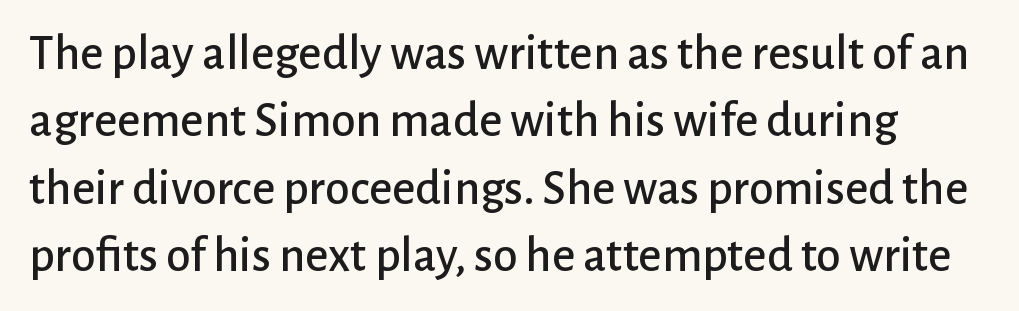
The image shows 50 px sans-serif type, upright; set normal line spacing (1.35x), normal letter spacing, not underlined; low stroke contrast and a medium x-height.
